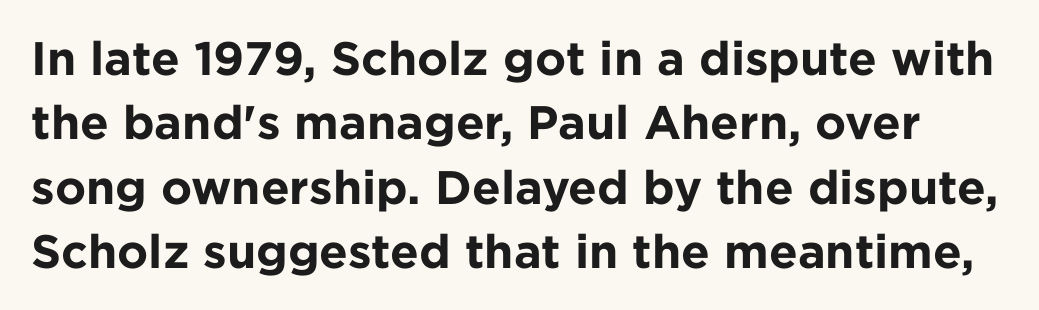
{"serif": "no", "italic": "no", "bold": "yes", "weight": "bold", "width": "normal", "stroke_contrast": "low", "x_height": "medium", "monospaced": "no", "underline": "no", "line_spacing": "normal", "line_spacing_ratio": 1.37, "letter_spacing": "normal", "letter_spacing_em": 0.0, "glyph_px": 47}
